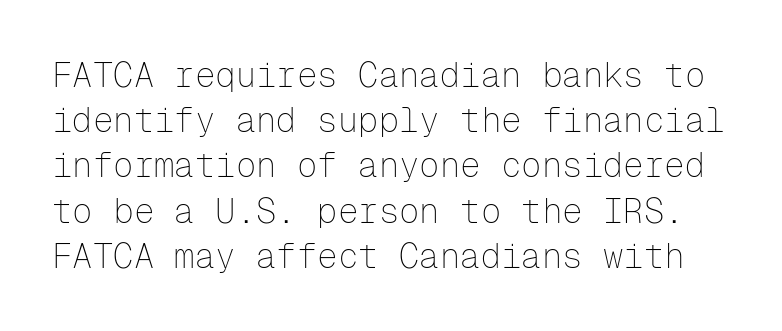
{"serif": "no", "italic": "no", "bold": "no", "weight": "thin", "width": "normal", "stroke_contrast": "low", "x_height": "medium", "monospaced": "yes", "underline": "no", "line_spacing": "normal", "line_spacing_ratio": 1.33, "letter_spacing": "normal", "letter_spacing_em": 0.0, "glyph_px": 34}
